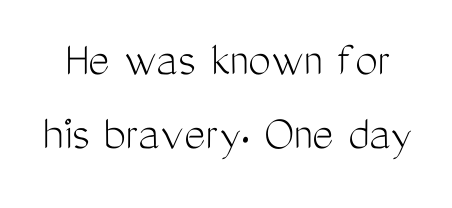
The image shows 51 px light, condensed sans-serif type, upright; set normal line spacing (1.45x), normal letter spacing, not underlined; medium stroke contrast and a medium x-height.
